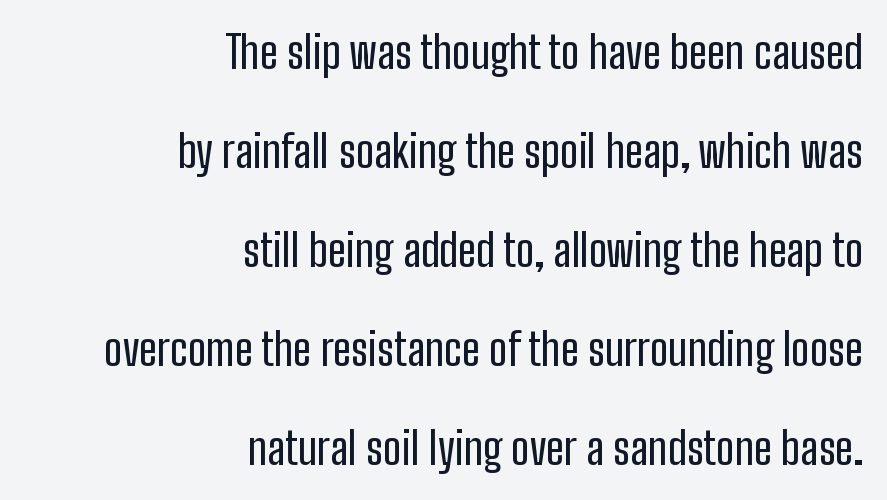
Which margin do the lines hug? The right one — the left edge is uneven. Looks like regular typesetting: each glyph gets only the width it needs. Is there any slant? The stems are plumb. This rendering employs a face without finishing strokes, i.e., a sans-serif. Widely set lines give the paragraph a tall, airy silhouette. Any mark beneath the type? The region is blank.
